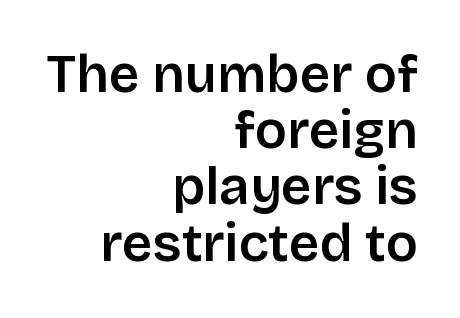
The image shows 53 px semibold sans-serif type, upright; set right-aligned, tight line spacing (1.06x), normal letter spacing, not underlined; low stroke contrast and a large x-height.
